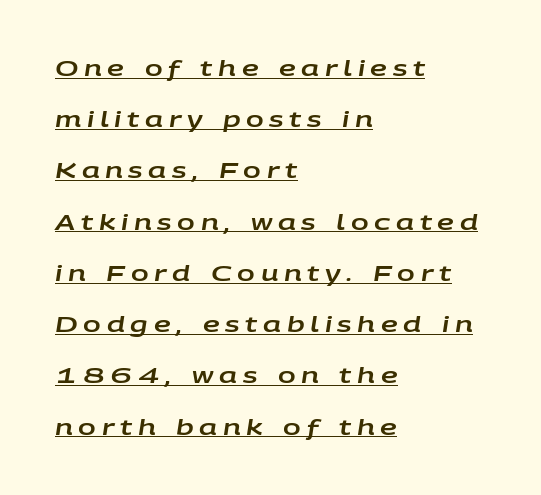
Q: Is the text italic (slanted)? A: Yes, it leans right by about 9 degrees.
Q: Is the text underlined? A: Yes.
Q: How is the paragraph aligned? A: Left-aligned.
Q: Is the spacing between letters normal or unusually wide? A: Unusually wide.
Q: Is the spacing between lines tight, normal or loose? A: Loose.
